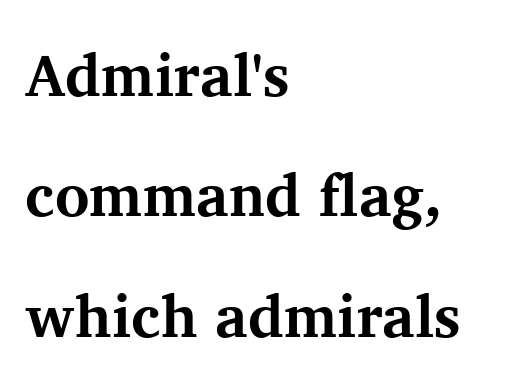
{"serif": "yes", "italic": "no", "bold": "yes", "weight": "bold", "width": "normal", "stroke_contrast": "medium", "x_height": "medium", "monospaced": "no", "underline": "no", "align": "left", "line_spacing": "loose", "line_spacing_ratio": 2.04, "letter_spacing": "normal", "letter_spacing_em": 0.0, "glyph_px": 59}
